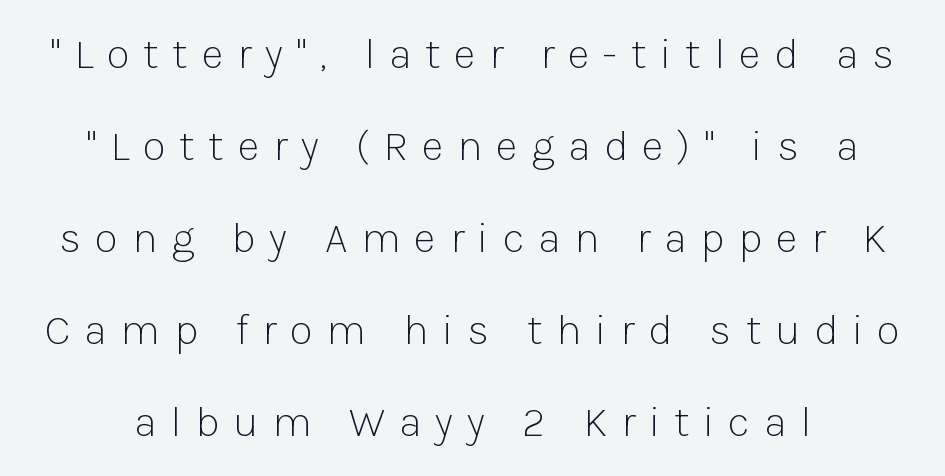
The image shows 43 px light sans-serif type, upright; set loose line spacing (2.14x), unusually wide letter spacing (+0.32 em), not underlined; low stroke contrast and a medium x-height.
